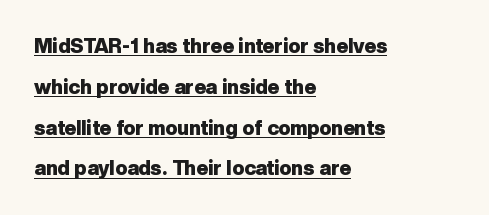
The image shows 20 px bold type, upright; set left-aligned, loose line spacing (2.04x), normal letter spacing, underlined.
